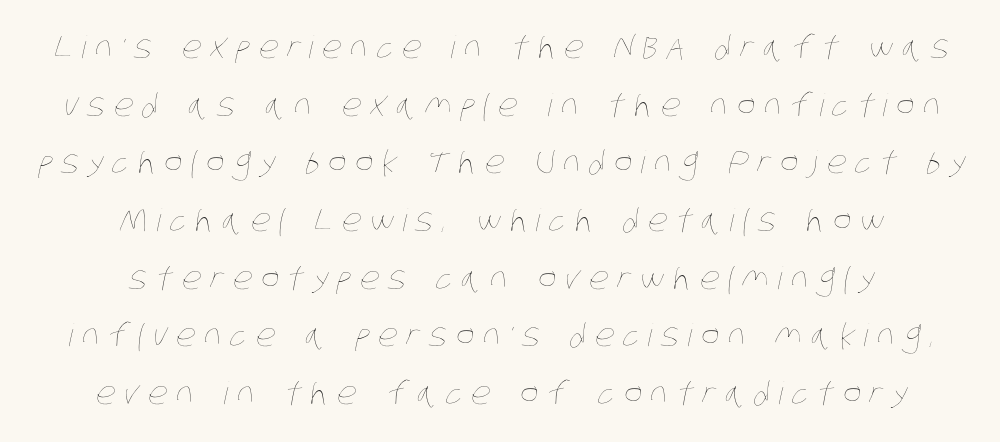
Spacing verdict: proportional, widths tailored to each character. Tracking here is generous; glyphs stand well apart from one another. The words here are not underlined. The typeface has the unassuming heft of standard copy or less.
